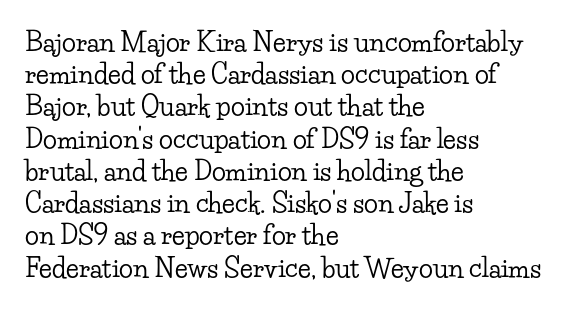
Q: Is the text italic (slanted)? A: No, it is upright.
Q: Is the text underlined? A: No.
Q: How is the paragraph aligned? A: Left-aligned.
Q: Is the spacing between letters normal or unusually wide? A: Normal.
